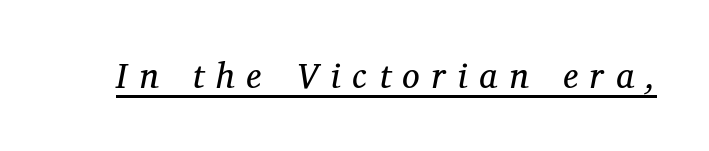
Weight: in the light-to-regular range. Quick note: italic. The face used here is rendered with a markedly widened letterfit. This rendering features underlined lettering. What kind of face is this? One with serifs.
